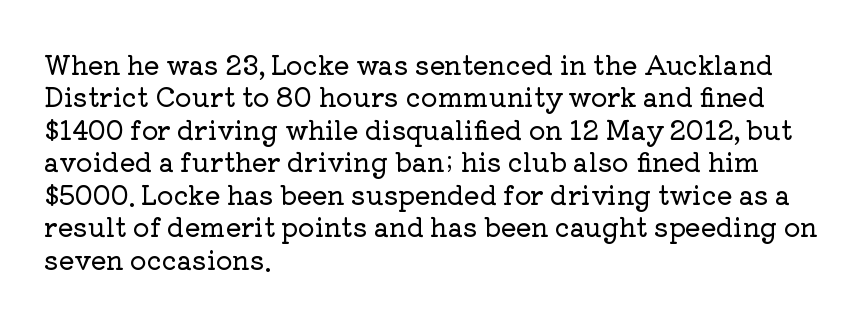
{"italic": "no", "underline": "no", "align": "left", "line_spacing": "normal", "line_spacing_ratio": 1.25, "letter_spacing": "normal", "letter_spacing_em": 0.0, "glyph_px": 26}
